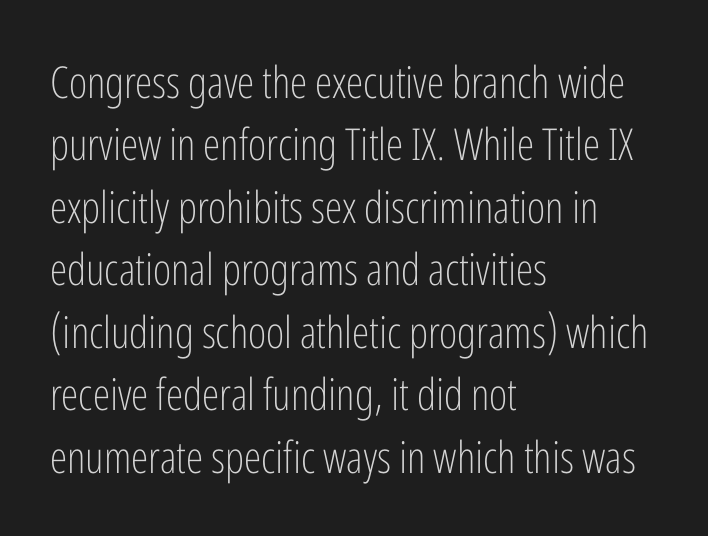
{"serif": "no", "italic": "no", "bold": "no", "weight": "light", "width": "condensed", "stroke_contrast": "low", "x_height": "medium", "monospaced": "no", "underline": "no", "align": "left", "line_spacing": "normal", "line_spacing_ratio": 1.42, "letter_spacing": "normal", "letter_spacing_em": 0.0, "glyph_px": 44}
